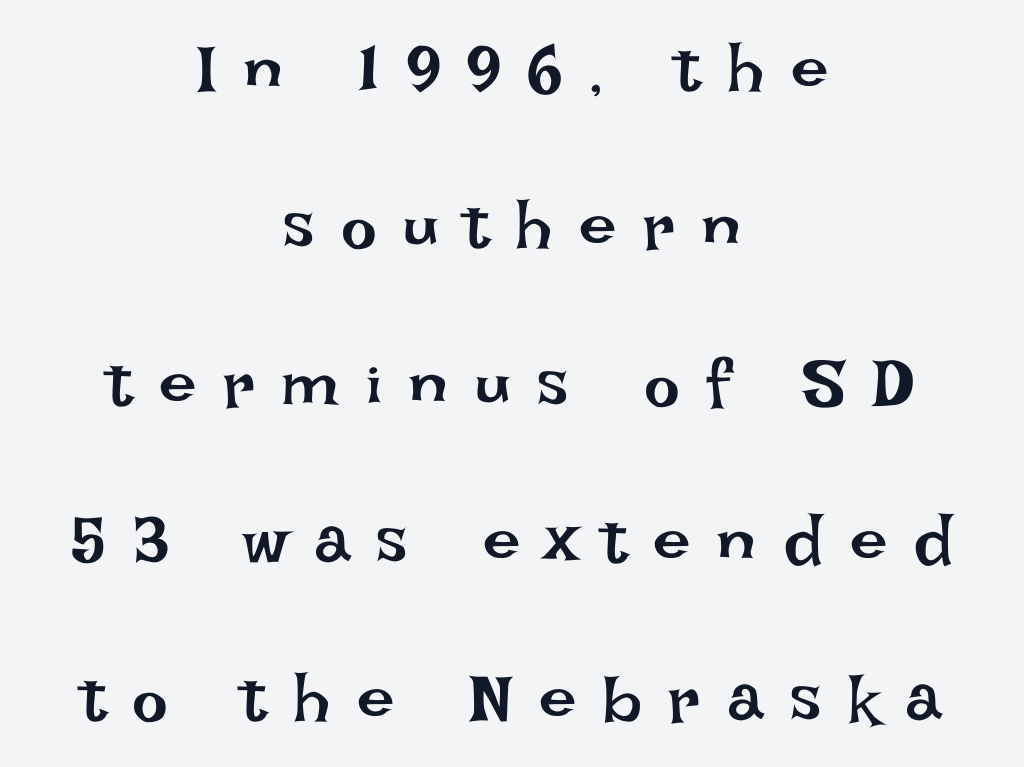
Q: Is the text bold? A: No.
Q: Is the text italic (slanted)? A: No, it is upright.
Q: Is the text underlined? A: No.
Q: How is the paragraph aligned? A: Centered.
Q: Is the spacing between letters normal or unusually wide? A: Unusually wide.
Q: Is the spacing between lines tight, normal or loose? A: Loose.
Q: Width (condensed, normal, or wide)? A: Normal.
Q: Stroke contrast? A: Low.
Q: x-height? A: Large.
Q: Monospaced? A: No.
